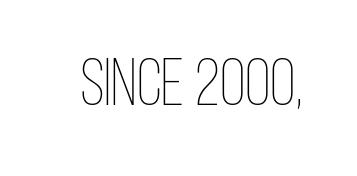
Q: Is the text bold? A: No.
Q: Is the text italic (slanted)? A: No, it is upright.
Q: Is the text underlined? A: No.
Q: Is the spacing between letters normal or unusually wide? A: Normal.
Q: Width (condensed, normal, or wide)? A: Condensed.
Q: Stroke contrast? A: Low.
Q: x-height? A: Large.
Q: Monospaced? A: No.
